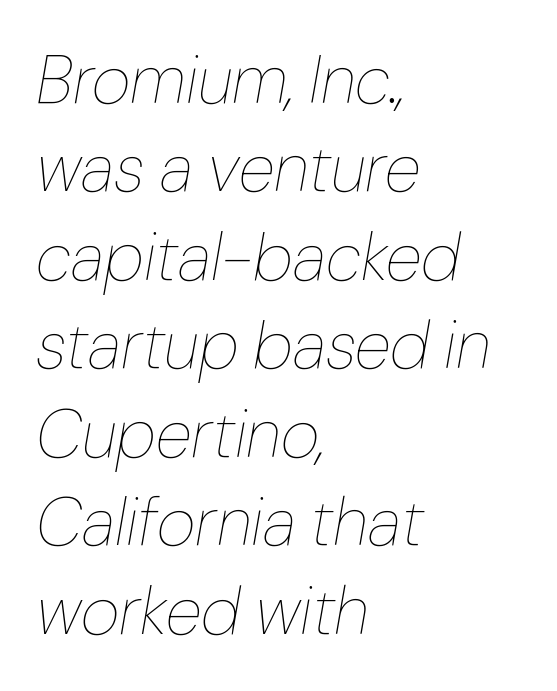
Q: Is the text bold? A: No.
Q: Is the text italic (slanted)? A: Yes, it leans right by about 10 degrees.
Q: Is the text underlined? A: No.
Q: How is the paragraph aligned? A: Left-aligned.
Q: Is the spacing between letters normal or unusually wide? A: Normal.
Q: Is the spacing between lines tight, normal or loose? A: Normal.
Q: Width (condensed, normal, or wide)? A: Normal.
Q: Stroke contrast? A: Low.
Q: x-height? A: Medium.
Q: Monospaced? A: No.
